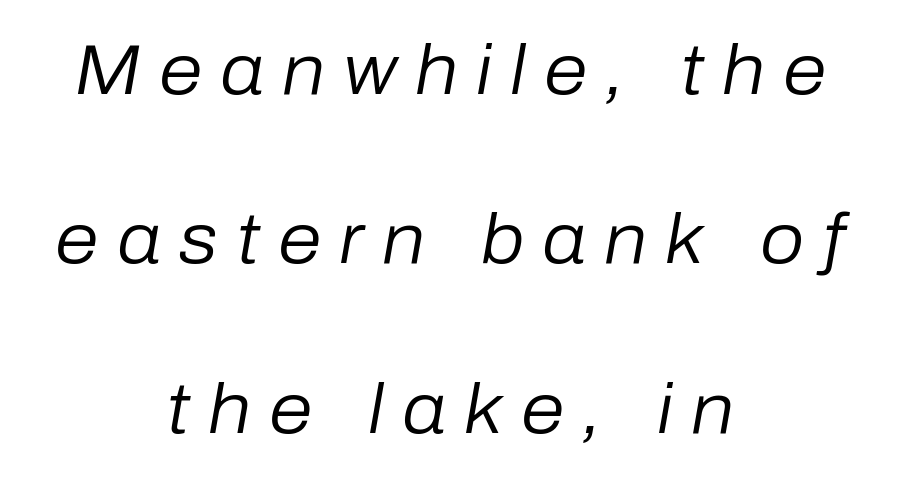
The image shows 70 px regular-weight type, italic (leaning right); set centered, loose line spacing (2.42x), unusually wide letter spacing (+0.26 em), not underlined; low stroke contrast and a medium x-height.
